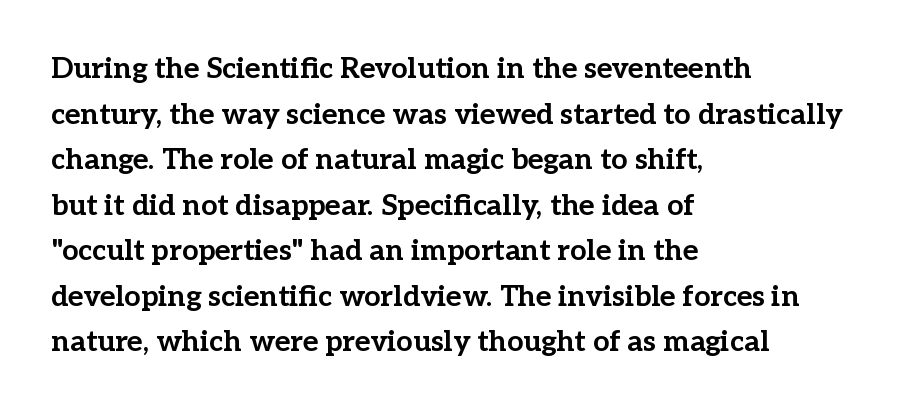
If you drew a ruler down the left edge, every line would touch it. Typographic density is high because the face is bold. The characters display serif detailing at their extremities. Proportional: the letters do not fall into vertical columns. This sample uses an upright cut, with every glyph sitting square on the baseline.
